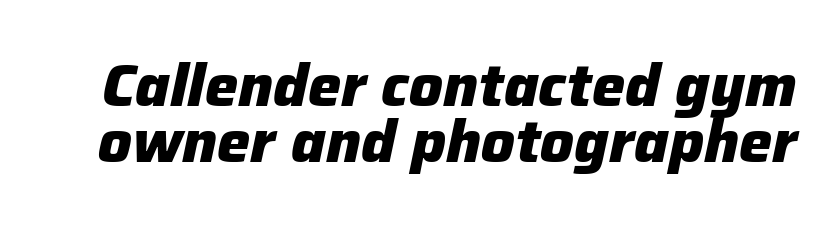
The passage shown is not underscored anywhere. The face used here is rendered with its standard letterfit. A typesetter would call this leading minimal, almost set solid. Is this a fixed-width face? No — the glyphs have proportional, varying widths.
